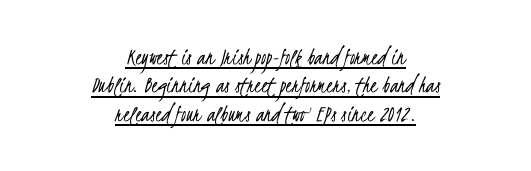
{"bold": "no", "underline": "yes", "align": "center", "line_spacing": "tight", "line_spacing_ratio": 1.14, "letter_spacing": "normal", "letter_spacing_em": 0.0, "glyph_px": 25}
